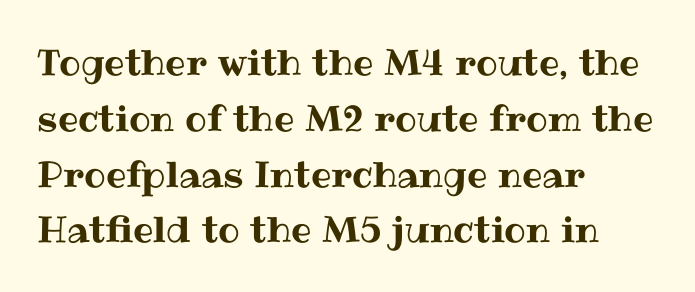
{"italic": "no", "width": "normal", "stroke_contrast": "medium", "x_height": "medium", "monospaced": "no", "underline": "no", "align": "left", "line_spacing": "normal", "line_spacing_ratio": 1.55, "letter_spacing": "normal", "letter_spacing_em": 0.0, "glyph_px": 36}
